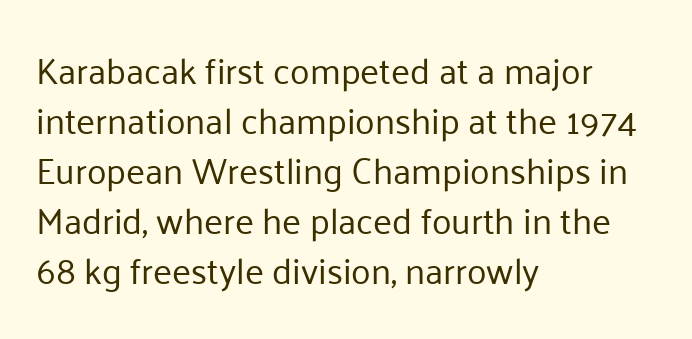
Q: Is the text bold? A: No.
Q: Is the text italic (slanted)? A: No, it is upright.
Q: Is the typeface a serif or a sans-serif typeface? A: Sans-serif.
Q: Is the text underlined? A: No.
Q: How is the paragraph aligned? A: Left-aligned.
Q: Is the spacing between letters normal or unusually wide? A: Normal.
Q: Is the spacing between lines tight, normal or loose? A: Normal.
Q: Width (condensed, normal, or wide)? A: Normal.
Q: Stroke contrast? A: Low.
Q: x-height? A: Medium.
Q: Monospaced? A: No.
